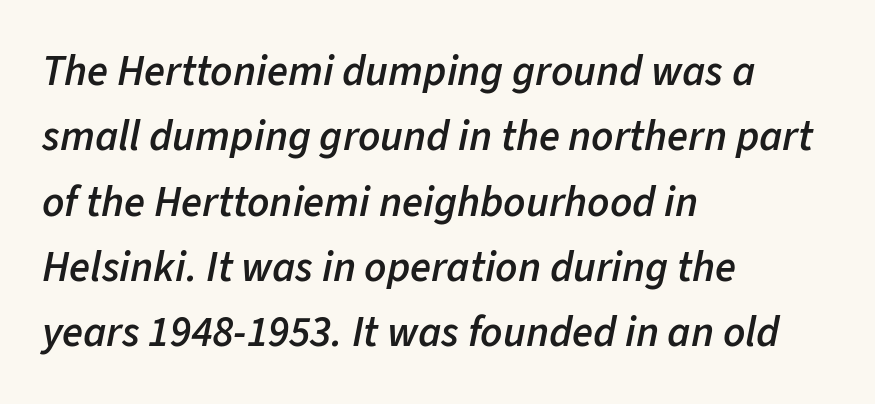
Letter spacing: default. Does the copy run flush right? No — it runs flush left. Line spacing here is normal. Posture: slanted. The space beneath each line is pristine and unruled.
